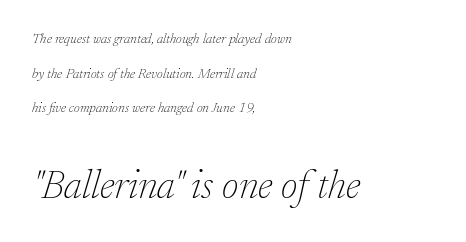
Q: Is the text bold? A: No.
Q: Is the text italic (slanted)? A: Yes, it leans right by about 17 degrees.
Q: Is the typeface a serif or a sans-serif typeface? A: Serif.
Q: Is the text underlined? A: No.
Q: How is the paragraph aligned? A: Left-aligned.
Q: Is the spacing between letters normal or unusually wide? A: Normal.
Q: Is the spacing between lines tight, normal or loose? A: Loose.
Q: Which block of text is set in a larger size, the first (top) or the second (bottom)? A: The second (bottom) one.
Q: Width (condensed, normal, or wide)? A: Normal.
Q: Stroke contrast? A: Low.
Q: x-height? A: Medium.
Q: Monospaced? A: No.
